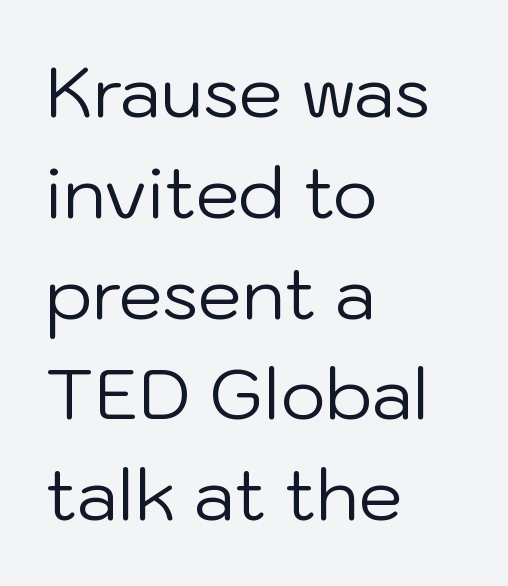
The image shows 70 px regular-weight sans-serif type, upright; set left-aligned, normal line spacing (1.44x), normal letter spacing, not underlined; low stroke contrast and a medium x-height.
